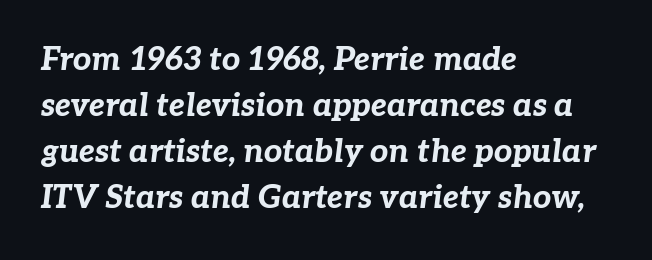
{"italic": "yes", "lean": "right", "slant_degrees": 7, "bold": "yes", "weight": "bold", "width": "normal", "stroke_contrast": "low", "x_height": "medium", "monospaced": "no", "underline": "no", "align": "left", "line_spacing": "normal", "line_spacing_ratio": 1.44, "letter_spacing": "normal", "letter_spacing_em": 0.0, "glyph_px": 32}
